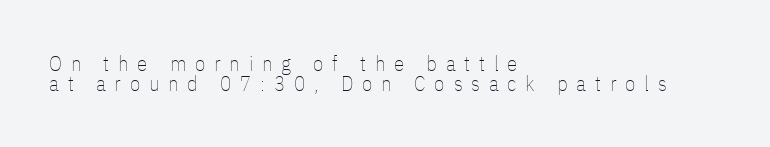
{"italic": "no", "bold": "no", "underline": "no", "align": "left", "line_spacing": "tight", "line_spacing_ratio": 0.96, "letter_spacing": "wide", "letter_spacing_em": 0.42, "glyph_px": 21}
